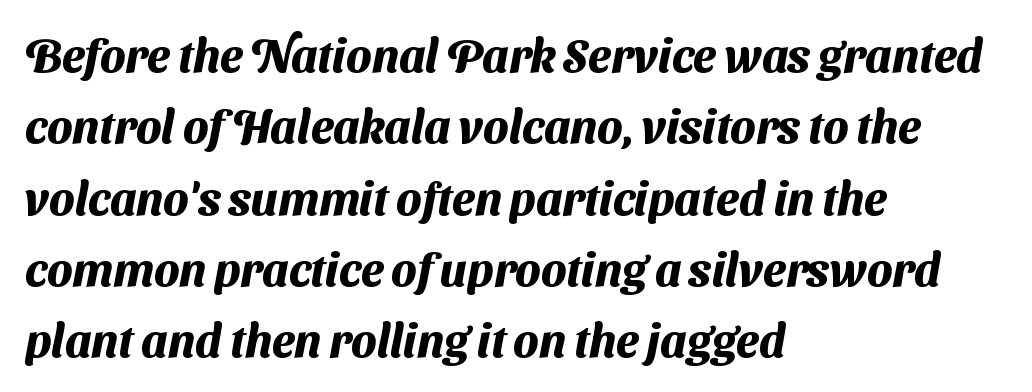
Q: Is the text bold? A: Yes.
Q: Is the typeface a serif or a sans-serif typeface? A: Sans-serif.
Q: Is the text underlined? A: No.
Q: How is the paragraph aligned? A: Left-aligned.
Q: Is the spacing between letters normal or unusually wide? A: Normal.
Q: Is the spacing between lines tight, normal or loose? A: Normal.
Q: Width (condensed, normal, or wide)? A: Normal.
Q: Stroke contrast? A: Medium.
Q: x-height? A: Medium.
Q: Monospaced? A: No.
